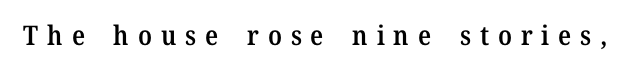
Q: Is the text bold? A: Semi-bold.
Q: Is the text italic (slanted)? A: No, it is upright.
Q: Is the text underlined? A: No.
Q: Is the spacing between letters normal or unusually wide? A: Unusually wide.
